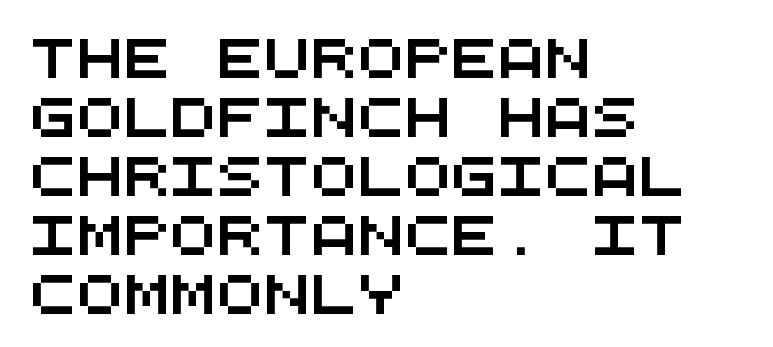
The image shows 39 px wide sans-serif type, monospaced; set left-aligned, normal line spacing (1.51x), normal letter spacing, not underlined; medium stroke contrast and a large x-height.
